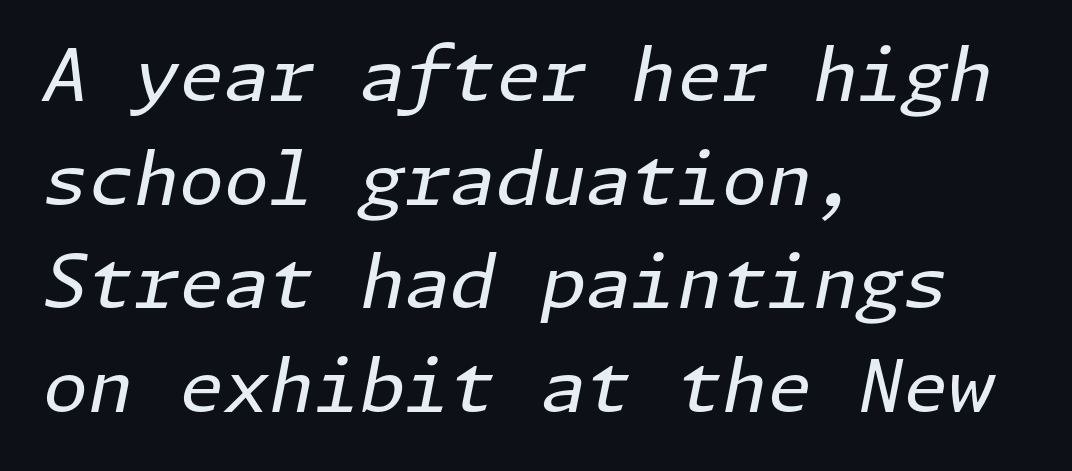
{"italic": "yes", "lean": "right", "slant_degrees": 11, "bold": "no", "weight": "regular", "width": "normal", "stroke_contrast": "low", "x_height": "medium", "underline": "no", "align": "left", "line_spacing": "normal", "line_spacing_ratio": 1.42, "letter_spacing": "normal", "letter_spacing_em": 0.0, "glyph_px": 73}
